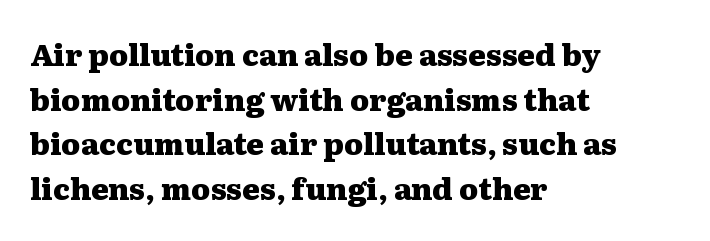
The area under the type is left untouched. This rendering leaves character spacing at its baseline value. A typesetter would call this proportional, since set widths differ per character. Each new line begins a customary step beneath the previous one.
